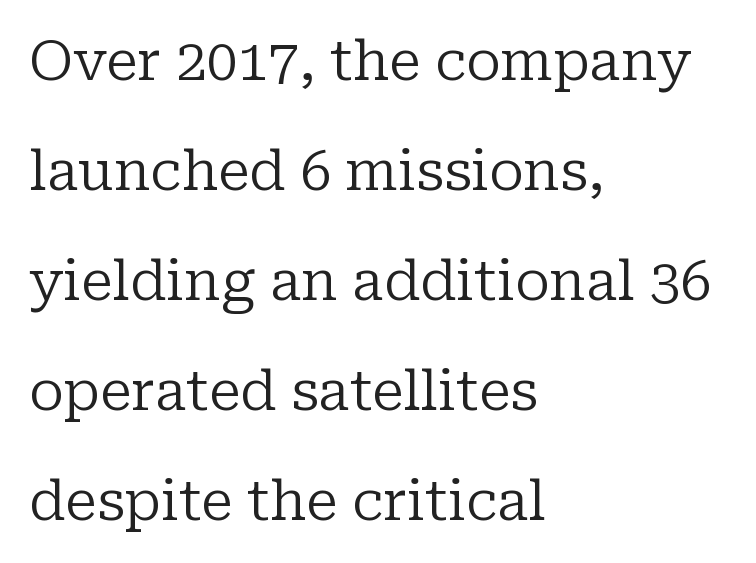
The image shows 55 px regular-weight serif type, upright; set left-aligned, loose line spacing (2.0x), normal letter spacing, not underlined; low stroke contrast and a medium x-height.
